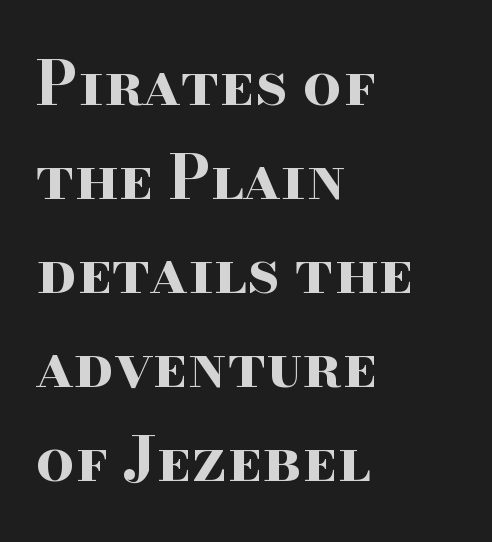
{"serif": "yes", "italic": "no", "bold": "yes", "weight": "bold", "width": "wide", "stroke_contrast": "high", "x_height": "small", "monospaced": "no", "underline": "no", "align": "left", "line_spacing": "normal", "line_spacing_ratio": 1.54, "letter_spacing": "normal", "letter_spacing_em": 0.0, "glyph_px": 61}
